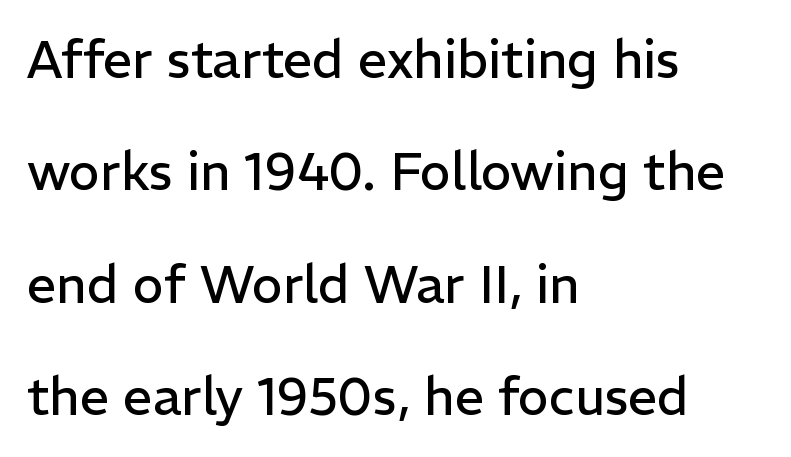
The image shows 52 px regular-weight sans-serif type, upright; set left-aligned, loose line spacing (2.16x), normal letter spacing, not underlined; low stroke contrast and a medium x-height.
